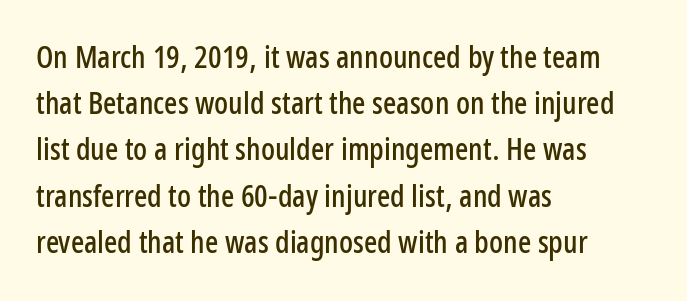
Q: Is the text italic (slanted)? A: No, it is upright.
Q: Is the typeface a serif or a sans-serif typeface? A: Sans-serif.
Q: Is the text underlined? A: No.
Q: How is the paragraph aligned? A: Left-aligned.
Q: Is the spacing between letters normal or unusually wide? A: Normal.
Q: Is the spacing between lines tight, normal or loose? A: Normal.
Q: Width (condensed, normal, or wide)? A: Condensed.
Q: Stroke contrast? A: Low.
Q: x-height? A: Medium.
Q: Monospaced? A: No.
